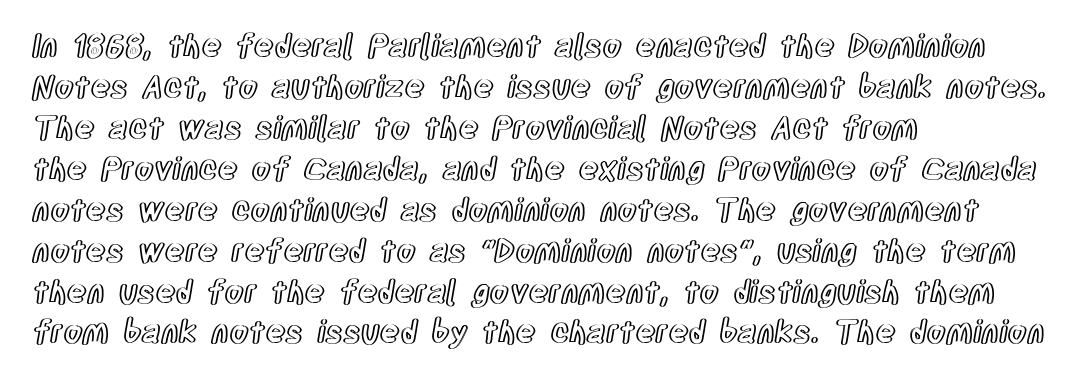
This sample has the flowing, uneven cadence of proportional lettering. Here the glyphs are tracked normally, forming tight word shapes. The rendering uses a moderate line-height, typical for paragraphs.
